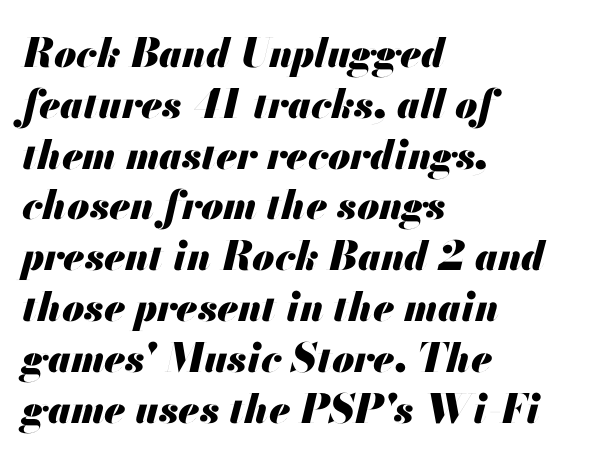
Q: Is the text bold? A: Yes.
Q: Is the text italic (slanted)? A: Yes, it leans right by about 13 degrees.
Q: Is the text underlined? A: No.
Q: How is the paragraph aligned? A: Left-aligned.
Q: Is the spacing between letters normal or unusually wide? A: Normal.
Q: Is the spacing between lines tight, normal or loose? A: Normal.
Q: Width (condensed, normal, or wide)? A: Normal.
Q: Stroke contrast? A: Medium.
Q: x-height? A: Small.
Q: Monospaced? A: No.
